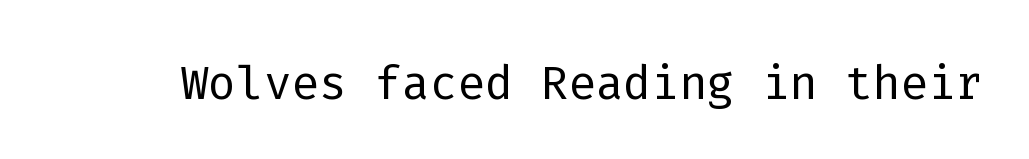
The image shows 65 px light sans-serif type, upright, monospaced; set normal letter spacing, not underlined; low stroke contrast and a medium x-height.
